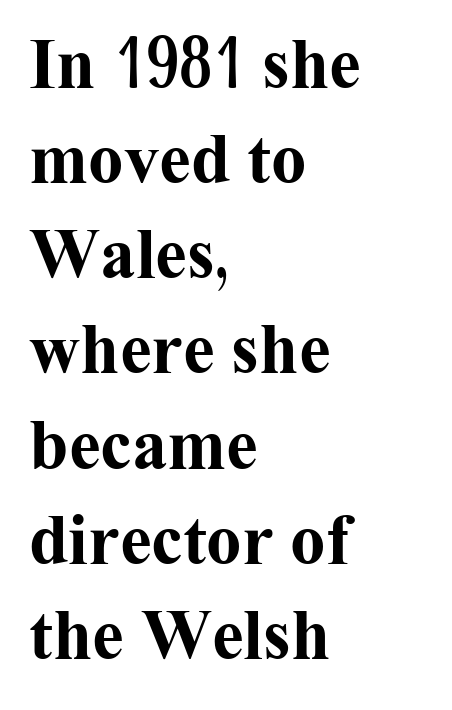
Q: Is the text bold? A: Yes.
Q: Is the text italic (slanted)? A: No, it is upright.
Q: Is the typeface a serif or a sans-serif typeface? A: Serif.
Q: Is the text underlined? A: No.
Q: How is the paragraph aligned? A: Left-aligned.
Q: Is the spacing between letters normal or unusually wide? A: Normal.
Q: Is the spacing between lines tight, normal or loose? A: Normal.
Q: Width (condensed, normal, or wide)? A: Normal.
Q: Stroke contrast? A: Medium.
Q: x-height? A: Medium.
Q: Monospaced? A: No.
